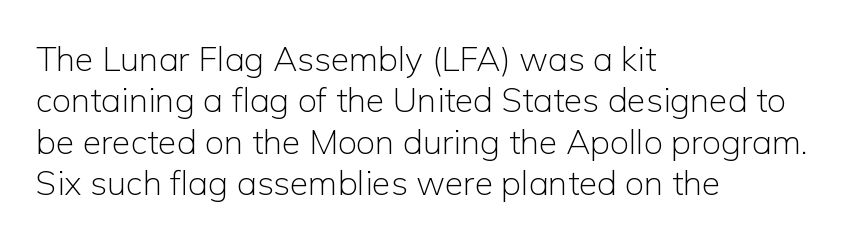
{"serif": "no", "italic": "no", "bold": "no", "weight": "light", "width": "normal", "stroke_contrast": "low", "x_height": "medium", "monospaced": "no", "underline": "no", "align": "left", "line_spacing_ratio": 1.22, "letter_spacing": "normal", "letter_spacing_em": 0.0, "glyph_px": 34}
